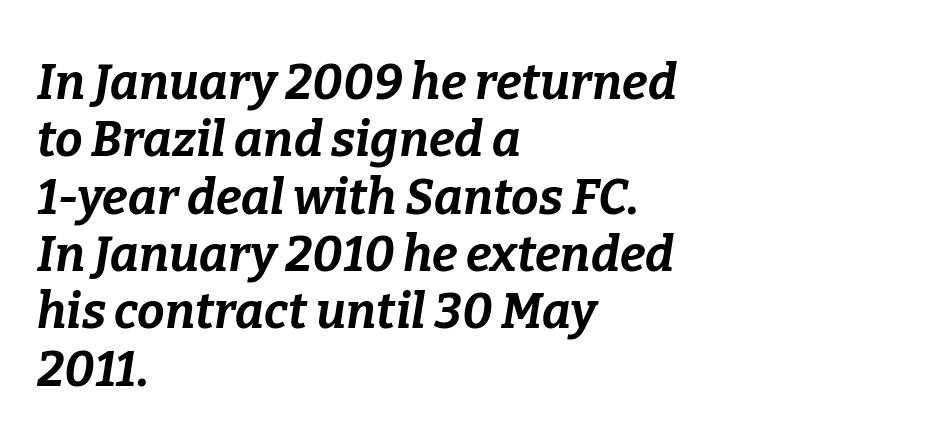
Q: Is the text bold? A: Yes.
Q: Is the text italic (slanted)? A: Yes, it leans right by about 9 degrees.
Q: Is the text underlined? A: No.
Q: How is the paragraph aligned? A: Left-aligned.
Q: Is the spacing between letters normal or unusually wide? A: Normal.
Q: Width (condensed, normal, or wide)? A: Normal.
Q: Stroke contrast? A: Low.
Q: x-height? A: Medium.
Q: Monospaced? A: No.
